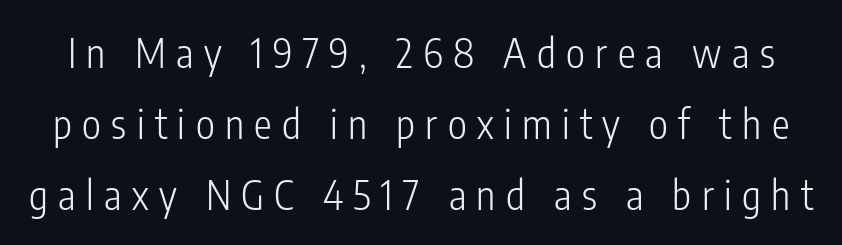
Q: Is the text bold? A: No.
Q: Is the text italic (slanted)? A: No, it is upright.
Q: Is the typeface a serif or a sans-serif typeface? A: Sans-serif.
Q: Is the text underlined? A: No.
Q: Is the spacing between letters normal or unusually wide? A: Unusually wide.
Q: Width (condensed, normal, or wide)? A: Condensed.
Q: Stroke contrast? A: Low.
Q: x-height? A: Medium.
Q: Monospaced? A: No.
